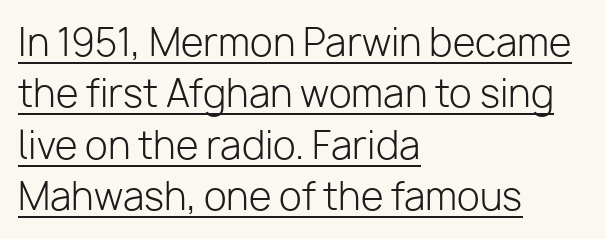
Q: Is the text bold? A: No.
Q: Is the text italic (slanted)? A: No, it is upright.
Q: Is the typeface a serif or a sans-serif typeface? A: Sans-serif.
Q: Is the text underlined? A: Yes.
Q: How is the paragraph aligned? A: Left-aligned.
Q: Is the spacing between letters normal or unusually wide? A: Normal.
Q: Is the spacing between lines tight, normal or loose? A: Normal.
Q: Width (condensed, normal, or wide)? A: Normal.
Q: Stroke contrast? A: Low.
Q: x-height? A: Medium.
Q: Monospaced? A: No.
